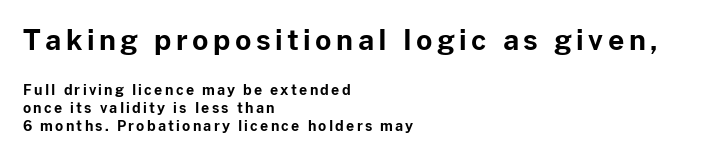
Q: Is the text bold? A: Yes.
Q: Is the text italic (slanted)? A: No, it is upright.
Q: Is the typeface a serif or a sans-serif typeface? A: Sans-serif.
Q: Is the text underlined? A: No.
Q: How is the paragraph aligned? A: Left-aligned.
Q: Is the spacing between lines tight, normal or loose? A: Normal.
Q: Which block of text is set in a larger size, the first (top) or the second (bottom)? A: The first (top) one.
Q: Width (condensed, normal, or wide)? A: Normal.
Q: Stroke contrast? A: Low.
Q: x-height? A: Medium.
Q: Monospaced? A: No.
